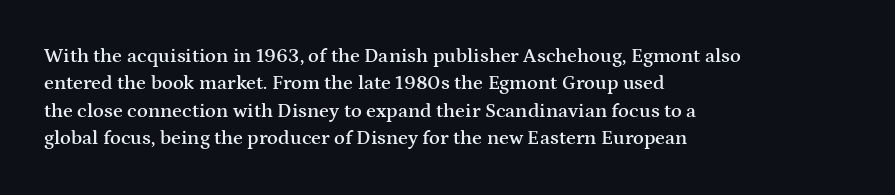
The image shows 20 px text type, upright; set left-aligned, normal line spacing (1.37x), normal letter spacing, not underlined.
